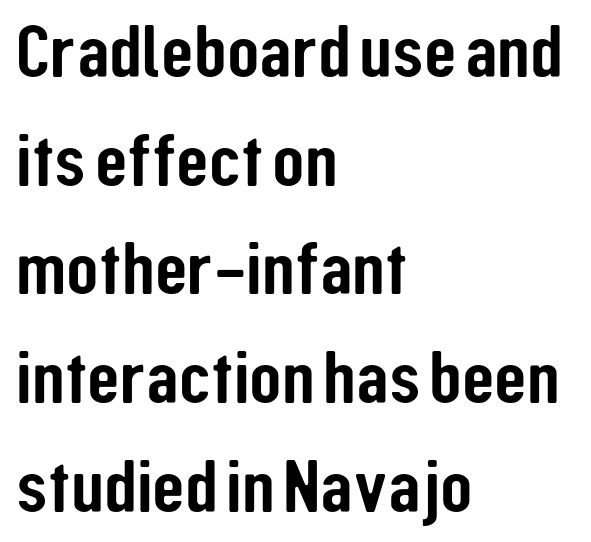
The image shows 75 px condensed sans-serif type, upright; set left-aligned, normal line spacing (1.45x), normal letter spacing, not underlined; low stroke contrast and a medium x-height.
